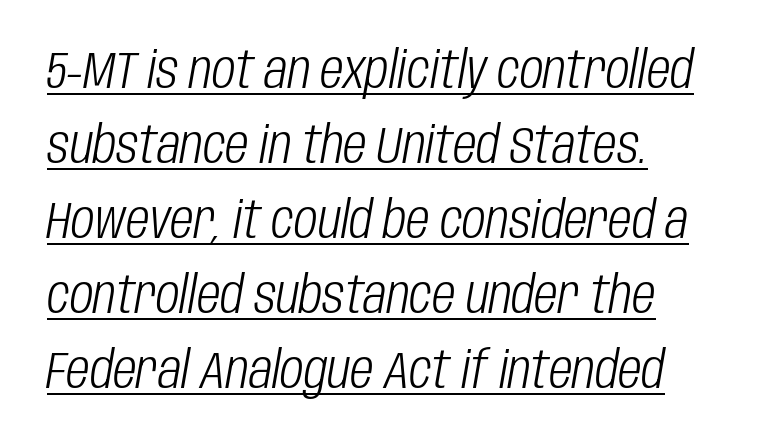
{"italic": "yes", "lean": "right", "slant_degrees": 10, "bold": "no", "weight": "light", "width": "condensed", "stroke_contrast": "low", "x_height": "large", "monospaced": "no", "underline": "yes", "align": "left", "line_spacing": "normal", "line_spacing_ratio": 1.47, "letter_spacing": "normal", "letter_spacing_em": 0.0, "glyph_px": 51}
